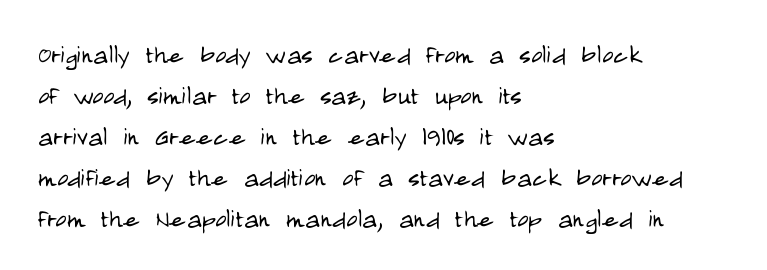
Q: Is the text bold? A: No.
Q: Is the text italic (slanted)? A: No, it is upright.
Q: Is the typeface a serif or a sans-serif typeface? A: Sans-serif.
Q: Is the text underlined? A: No.
Q: How is the paragraph aligned? A: Left-aligned.
Q: Is the spacing between letters normal or unusually wide? A: Normal.
Q: Is the spacing between lines tight, normal or loose? A: Normal.
Q: Width (condensed, normal, or wide)? A: Condensed.
Q: Stroke contrast? A: Low.
Q: x-height? A: Large.
Q: Monospaced? A: No.
